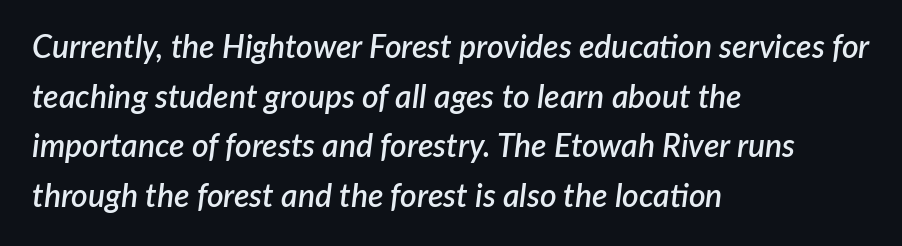
{"italic": "yes", "lean": "right", "slant_degrees": 7, "bold": "semi", "weight": "semibold", "width": "normal", "stroke_contrast": "low", "x_height": "medium", "monospaced": "no", "underline": "no", "align": "left", "line_spacing": "normal", "line_spacing_ratio": 1.55, "letter_spacing": "normal", "letter_spacing_em": 0.0, "glyph_px": 32}
